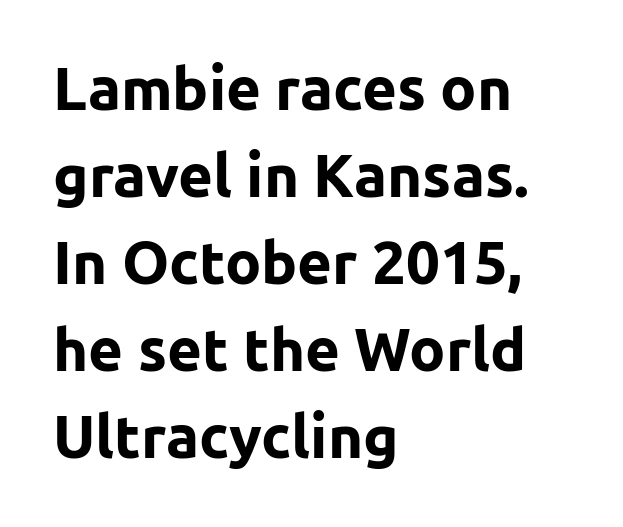
{"serif": "no", "italic": "no", "bold": "yes", "weight": "bold", "width": "normal", "stroke_contrast": "low", "x_height": "medium", "monospaced": "no", "underline": "no", "align": "left", "line_spacing": "normal", "line_spacing_ratio": 1.45, "letter_spacing": "normal", "letter_spacing_em": 0.0, "glyph_px": 60}
